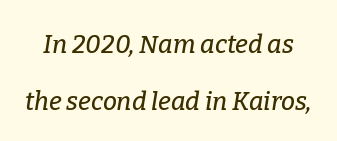
Descenders hang freely into open space. Interline gaps are noticeably wide in this sample. Would a proofreader flag this as italicized? Yes. Inter-character spacing is left at the font's built-in metrics.
